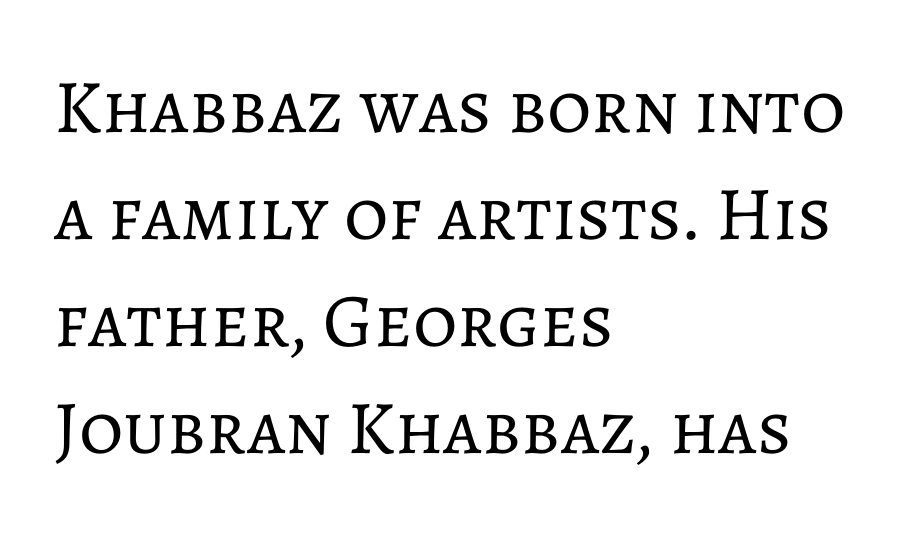
{"italic": "no", "bold": "no", "weight": "regular", "width": "normal", "stroke_contrast": "low", "x_height": "medium", "monospaced": "no", "underline": "no", "align": "left", "line_spacing": "normal", "line_spacing_ratio": 1.41, "letter_spacing": "normal", "letter_spacing_em": 0.0, "glyph_px": 76}
